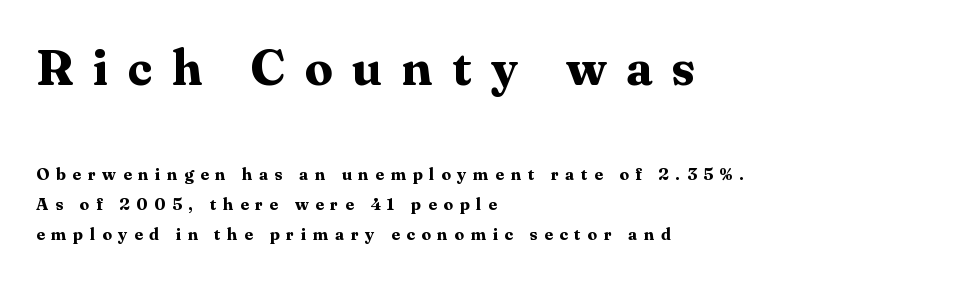
The rag falls on the right side of this text block. No word sits above an underline. The passage shown is typed in a proportional face where columns would drift. Unlike italic type, these characters show no tilt at all. Is the lower block the larger one? No — the upper block carries the bigger type.
